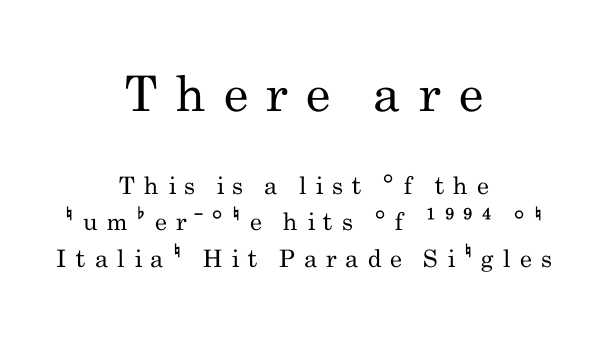
The image shows 49 px regular-weight, condensed sans-serif type, upright; set centered, normal line spacing (1.51x), unusually wide letter spacing (+0.37 em), not underlined; the first (top) block is 2.04x larger; low stroke contrast and a small x-height.
